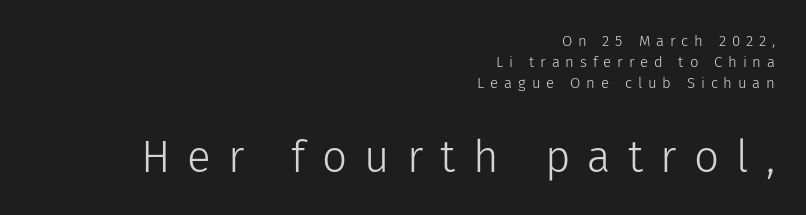
{"serif": "no", "italic": "no", "bold": "no", "weight": "light", "width": "normal", "stroke_contrast": "low", "x_height": "medium", "monospaced": "no", "underline": "no", "align": "right", "line_spacing": "normal", "line_spacing_ratio": 1.41, "letter_spacing": "wide", "letter_spacing_em": 0.39, "larger_block": "second", "size_ratio": 2.93, "glyph_px": 44}
